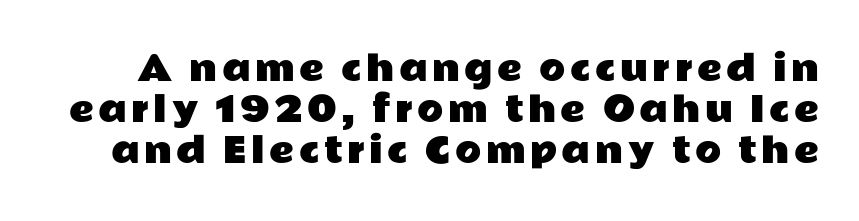
Q: Is the text italic (slanted)? A: No, it is upright.
Q: Is the typeface a serif or a sans-serif typeface? A: Sans-serif.
Q: Is the text underlined? A: No.
Q: Width (condensed, normal, or wide)? A: Wide.
Q: Stroke contrast? A: Low.
Q: x-height? A: Medium.
Q: Monospaced? A: No.
